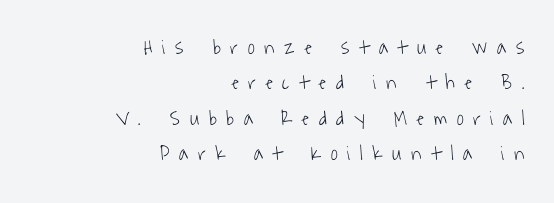
{"bold": "no", "underline": "no", "align": "right", "line_spacing": "normal", "line_spacing_ratio": 1.69, "letter_spacing": "wide", "letter_spacing_em": 0.47, "glyph_px": 21}
